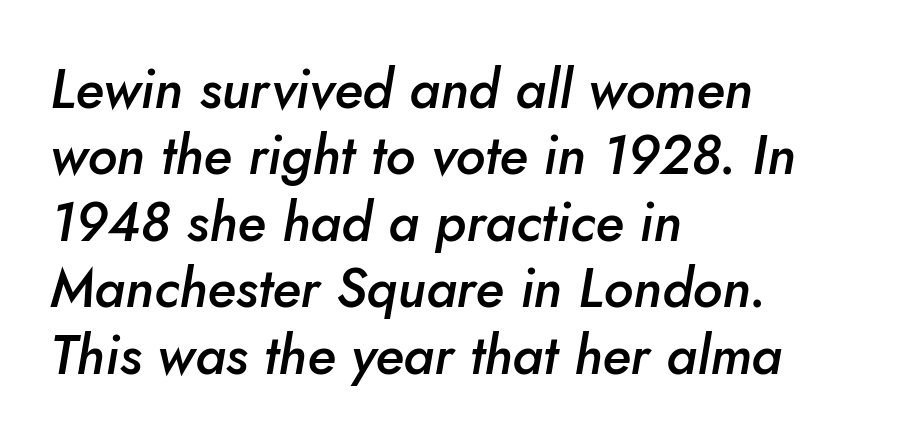
{"italic": "yes", "lean": "right", "slant_degrees": 10, "bold": "semi", "weight": "semibold", "width": "normal", "stroke_contrast": "low", "x_height": "small", "monospaced": "no", "underline": "no", "align": "left", "line_spacing_ratio": 1.23, "letter_spacing": "normal", "letter_spacing_em": 0.0, "glyph_px": 54}
